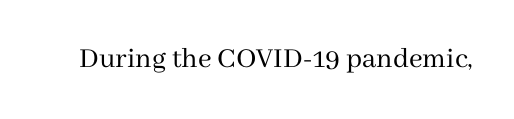
The image shows 30 px regular-weight serif type, upright; set normal letter spacing, not underlined; medium stroke contrast and a medium x-height.
